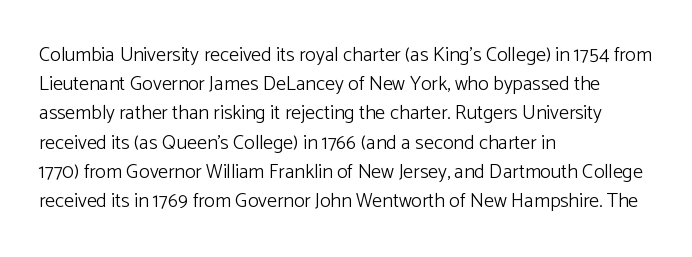
Q: Is the text bold? A: No.
Q: Is the text italic (slanted)? A: No, it is upright.
Q: Is the text underlined? A: No.
Q: How is the paragraph aligned? A: Left-aligned.
Q: Is the spacing between letters normal or unusually wide? A: Normal.
Q: Is the spacing between lines tight, normal or loose? A: Normal.
